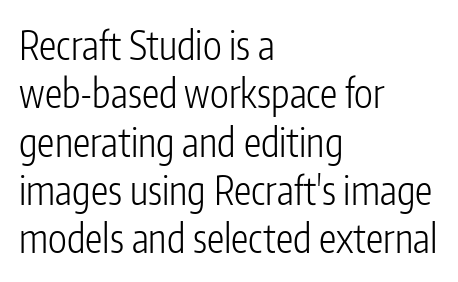
{"serif": "no", "italic": "no", "bold": "no", "weight": "light", "width": "condensed", "stroke_contrast": "low", "x_height": "medium", "monospaced": "no", "underline": "no", "align": "left", "line_spacing_ratio": 1.24, "letter_spacing": "normal", "letter_spacing_em": 0.0, "glyph_px": 39}
